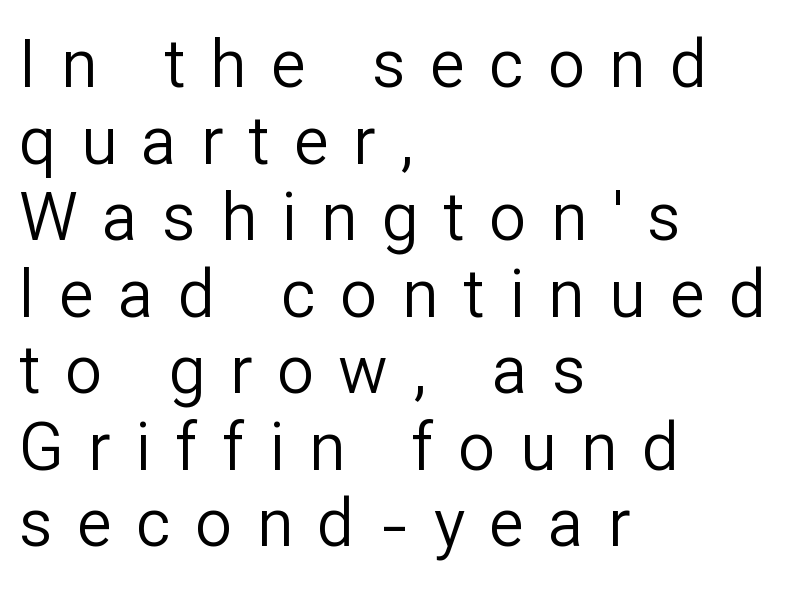
The face used here is proportionally spaced, like ordinary book or web type. The ragged edge is on the right, which tells us the setting is flush left. The glyphs in this specimen are sans serif. Glance below the letters and you will spot only blank space.
